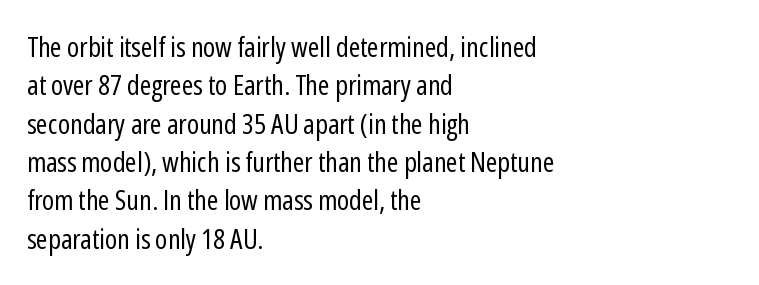
Q: Is the text bold? A: No.
Q: Is the text italic (slanted)? A: No, it is upright.
Q: Is the typeface a serif or a sans-serif typeface? A: Sans-serif.
Q: Is the text underlined? A: No.
Q: How is the paragraph aligned? A: Left-aligned.
Q: Is the spacing between letters normal or unusually wide? A: Normal.
Q: Is the spacing between lines tight, normal or loose? A: Normal.
Q: Width (condensed, normal, or wide)? A: Condensed.
Q: Stroke contrast? A: Low.
Q: x-height? A: Medium.
Q: Monospaced? A: No.
